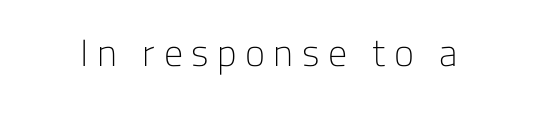
The image shows 38 px light sans-serif type, upright; set unusually wide letter spacing (+0.22 em), not underlined; low stroke contrast and a medium x-height.
